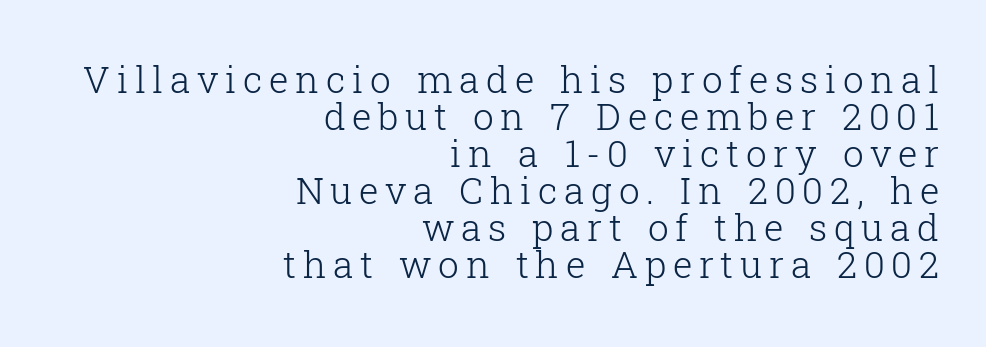
The image shows 37 px light serif type, upright; set right-aligned, tight line spacing (1.0x), not underlined; low stroke contrast and a medium x-height.
